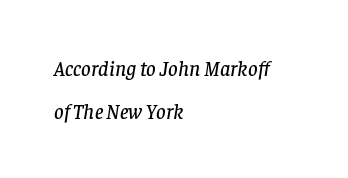
The image shows 21 px text type, italic (leaning right); set left-aligned, loose line spacing (2.04x), normal letter spacing, not underlined.
